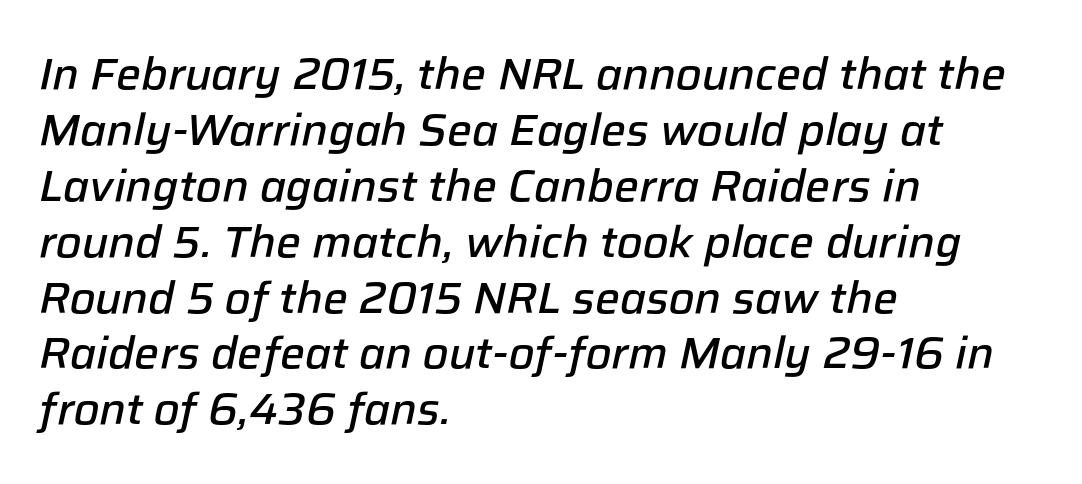
Whoever set this chose a conventional vertical rhythm. This rendering leaves character spacing at its baseline value. Each letter keeps its own natural width here, so spacing adapts to shape. Each glyph is drawn with semibold strokes, heavier than normal yet not fully bold. Compared with ordinary roman type, these characters are visibly tilted.
